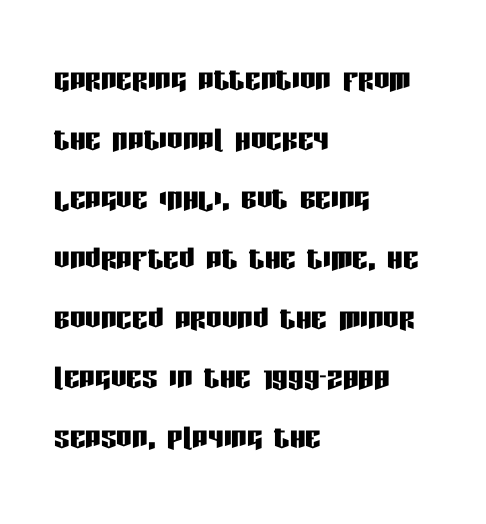
{"serif": "no", "italic": "no", "width": "condensed", "stroke_contrast": "low", "x_height": "large", "monospaced": "no", "underline": "no", "align": "left", "line_spacing": "normal", "line_spacing_ratio": 1.53, "letter_spacing": "normal", "letter_spacing_em": 0.0, "glyph_px": 39}
